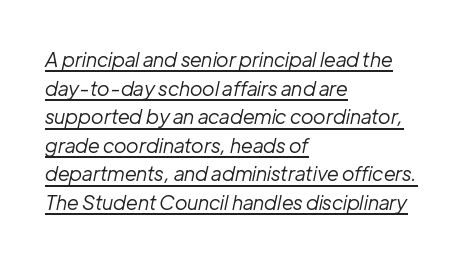
Q: Is the text bold? A: No.
Q: Is the text italic (slanted)? A: Yes, it leans right by about 12 degrees.
Q: Is the text underlined? A: Yes.
Q: How is the paragraph aligned? A: Left-aligned.
Q: Is the spacing between letters normal or unusually wide? A: Normal.
Q: Is the spacing between lines tight, normal or loose? A: Normal.
